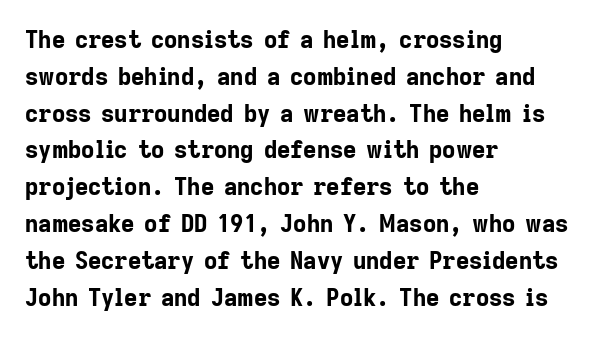
The image shows 23 px bold type, upright; set left-aligned, normal line spacing (1.6x), normal letter spacing, not underlined.
